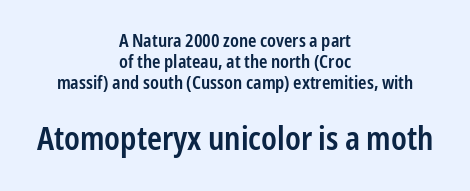
The image shows 32 px semibold, condensed sans-serif type, upright; set centered, line spacing 1.16x, normal letter spacing, not underlined; the second (bottom) block is 1.78x larger; low stroke contrast and a medium x-height.
